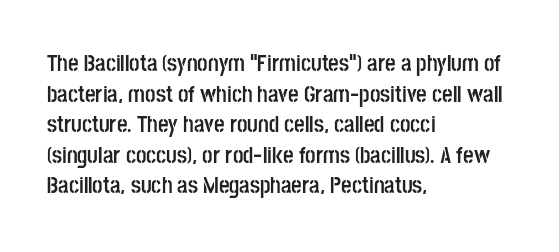
Nobody touched the tracking dial on this one. Heft: maximum for text — a bold. The rendering anchors every line to the left-hand side. The line-height multiplier appears to be the usual default.
